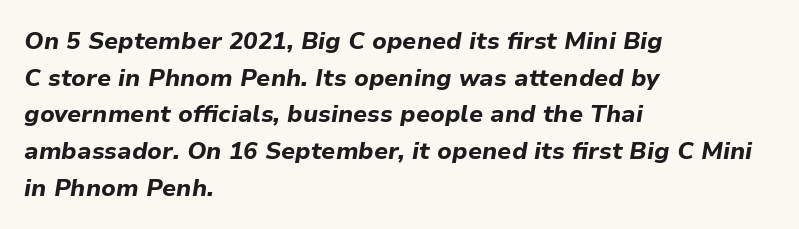
{"italic": "yes", "lean": "right", "slant_degrees": 9, "bold": "yes", "underline": "no", "align": "left", "line_spacing": "normal", "line_spacing_ratio": 1.53, "letter_spacing": "normal", "letter_spacing_em": 0.0, "glyph_px": 24}
